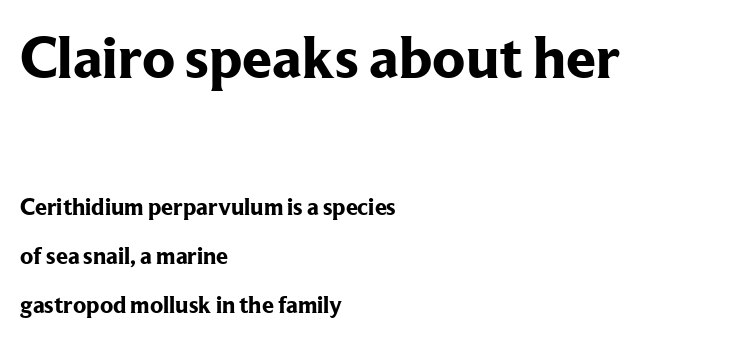
{"serif": "yes", "italic": "no", "bold": "yes", "weight": "bold", "width": "normal", "stroke_contrast": "low", "x_height": "medium", "monospaced": "no", "underline": "no", "align": "left", "line_spacing": "loose", "line_spacing_ratio": 2.05, "letter_spacing": "normal", "letter_spacing_em": 0.0, "larger_block": "first", "size_ratio": 2.5, "glyph_px": 60}
